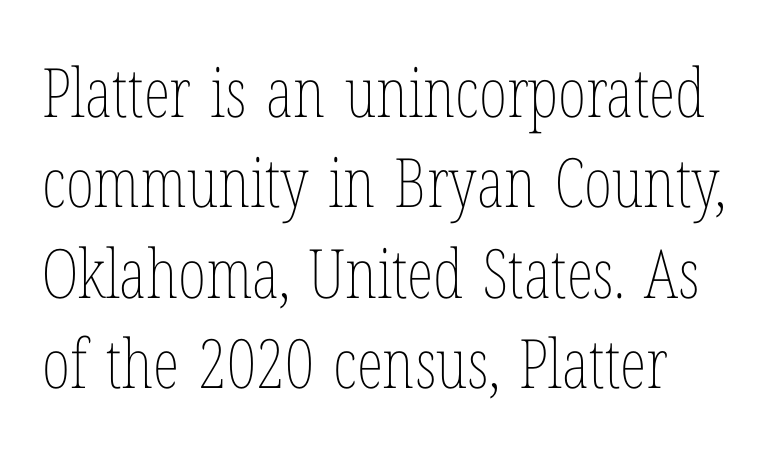
Q: Is the text bold? A: No.
Q: Is the text italic (slanted)? A: No, it is upright.
Q: Is the text underlined? A: No.
Q: How is the paragraph aligned? A: Left-aligned.
Q: Is the spacing between letters normal or unusually wide? A: Normal.
Q: Is the spacing between lines tight, normal or loose? A: Normal.
Q: Width (condensed, normal, or wide)? A: Condensed.
Q: Stroke contrast? A: Low.
Q: x-height? A: Medium.
Q: Monospaced? A: No.
